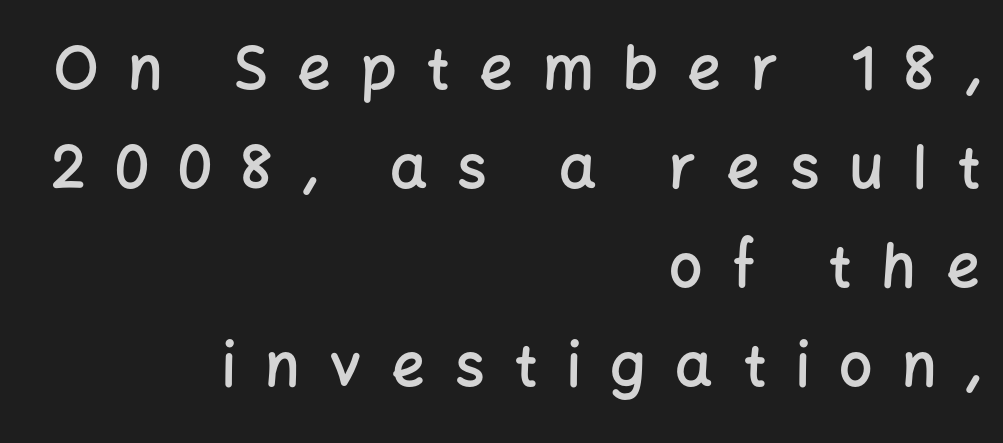
The image shows 59 px semibold sans-serif type, upright; set right-aligned, normal line spacing (1.68x), unusually wide letter spacing (+0.5 em), not underlined; low stroke contrast and a medium x-height.
